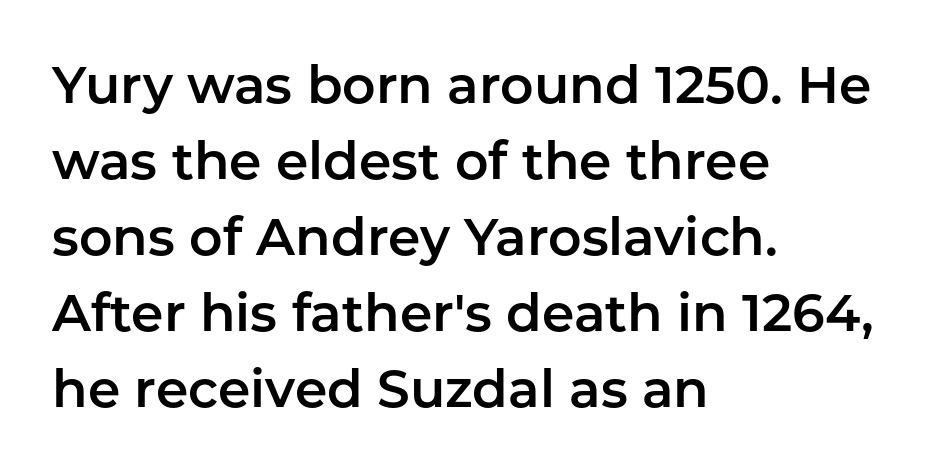
The passage shown is typed in a proportional face where columns would drift. There is no visible air inserted between adjacent glyphs. The foot of each line stays bare and open. Does the lettering tilt? It doesn't — this is upright. Check where the strokes stop: nothing finishes them off — pure sans. Casual observation: everything's shoved over to the left.
